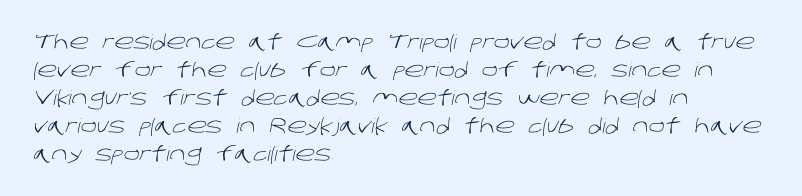
The image shows 20 px text type; set left-aligned, normal line spacing (1.4x), normal letter spacing, not underlined.
